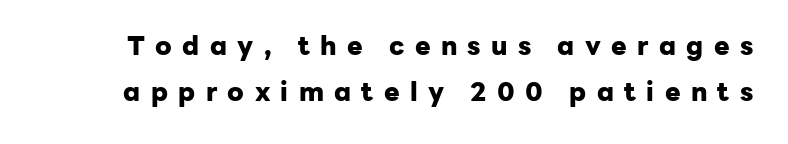
The image shows 26 px bold type, upright; set line spacing 1.78x, unusually wide letter spacing (+0.4 em), not underlined.
